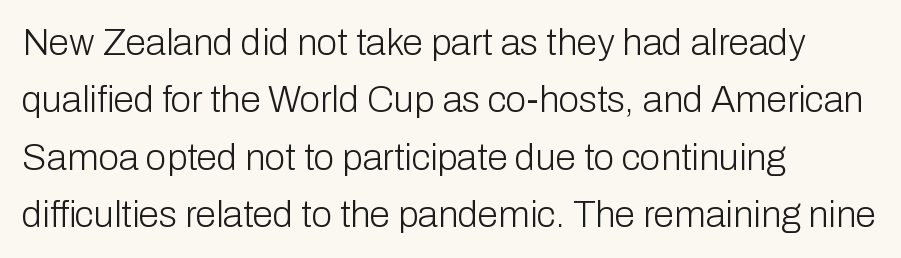
Q: Is the text bold? A: No.
Q: Is the text italic (slanted)? A: No, it is upright.
Q: Is the typeface a serif or a sans-serif typeface? A: Sans-serif.
Q: Is the text underlined? A: No.
Q: How is the paragraph aligned? A: Left-aligned.
Q: Is the spacing between letters normal or unusually wide? A: Normal.
Q: Is the spacing between lines tight, normal or loose? A: Normal.
Q: Width (condensed, normal, or wide)? A: Normal.
Q: Stroke contrast? A: Low.
Q: x-height? A: Medium.
Q: Monospaced? A: No.
